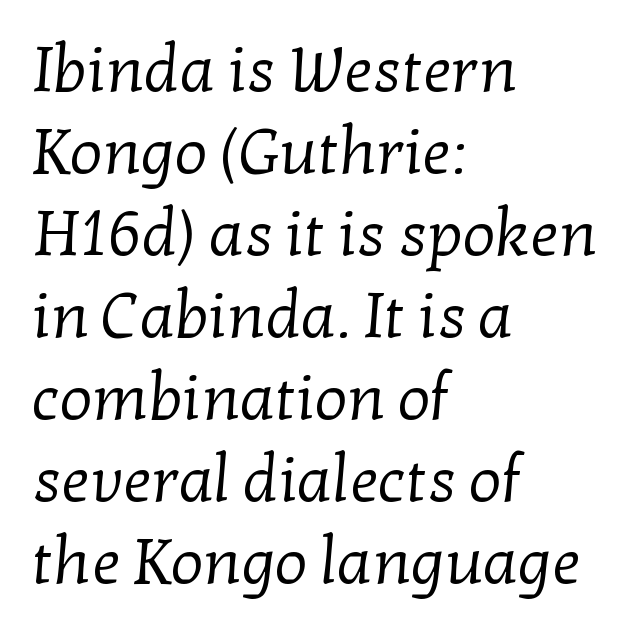
Small tapered or slab feet sit at the stroke ends, so this counts as serif. In CSS terms this would be text-align: left. Students, note that the glyphs here touch the page at normal intervals. The rendering uses natural spacing where letterforms have individual widths. The specimen omits any rule beneath the text block's lines. Is the stroke heavy? The answer is a plain regular-or-lighter.
